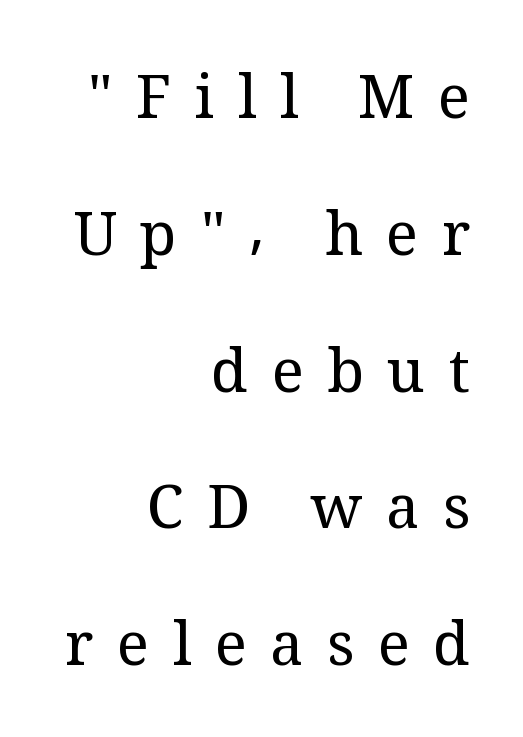
Q: Is the text bold? A: No.
Q: Is the text italic (slanted)? A: No, it is upright.
Q: Is the typeface a serif or a sans-serif typeface? A: Serif.
Q: Is the text underlined? A: No.
Q: How is the paragraph aligned? A: Right-aligned.
Q: Is the spacing between letters normal or unusually wide? A: Unusually wide.
Q: Is the spacing between lines tight, normal or loose? A: Loose.
Q: Width (condensed, normal, or wide)? A: Normal.
Q: Stroke contrast? A: Medium.
Q: x-height? A: Medium.
Q: Monospaced? A: No.
